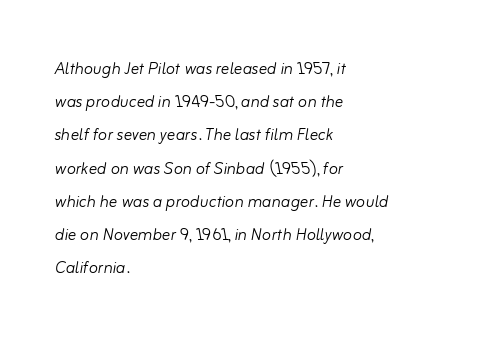
{"italic": "yes", "lean": "right", "slant_degrees": 10, "bold": "no", "underline": "no", "align": "left", "line_spacing": "normal", "line_spacing_ratio": 1.58, "letter_spacing": "normal", "letter_spacing_em": 0.0, "glyph_px": 21}
